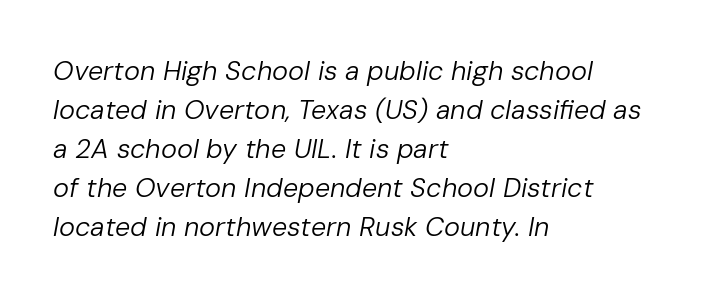
One-word summary of the alignment: left. Is the letter spacing exaggerated? No — it looks like the ordinary default. The space between consecutive lines is moderate. Looking at the ascenders, they clearly lean. The string is rendered with underlining switched off. No heavy texture on the line: the type isn't bold.
